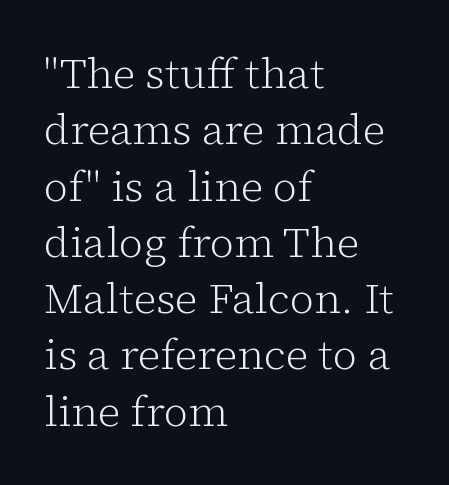
A light-to-regular cut is what we see here. Italic? Not at all — the glyphs are vertical. Short note: letters normally spaced. Each new line begins a customary step beneath the previous one.
